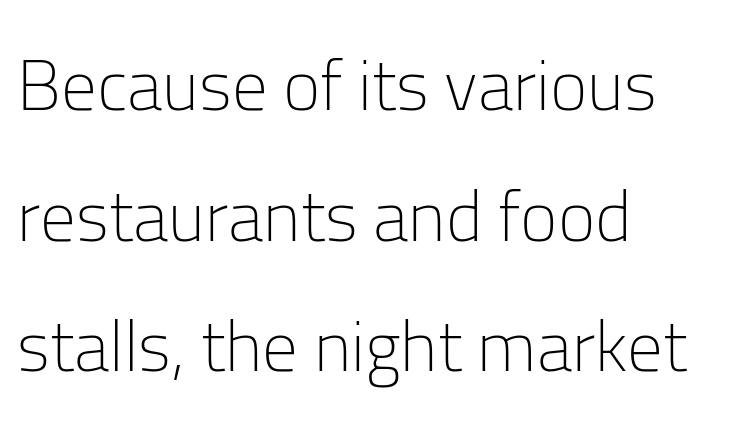
The image shows 71 px light sans-serif type, upright; set left-aligned, line spacing 1.84x, normal letter spacing, not underlined; low stroke contrast and a medium x-height.
